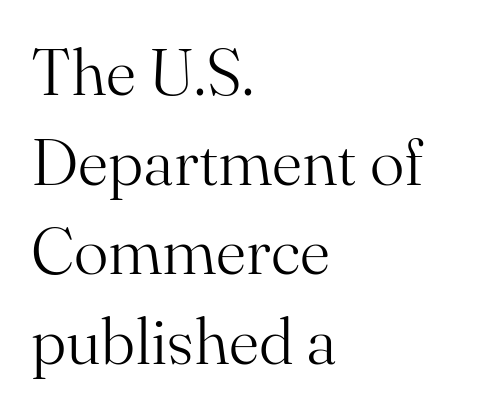
{"serif": "yes", "italic": "no", "bold": "no", "weight": "light", "width": "normal", "stroke_contrast": "medium", "x_height": "small", "monospaced": "no", "underline": "no", "align": "left", "line_spacing": "normal", "line_spacing_ratio": 1.38, "letter_spacing": "normal", "letter_spacing_em": 0.0, "glyph_px": 65}
